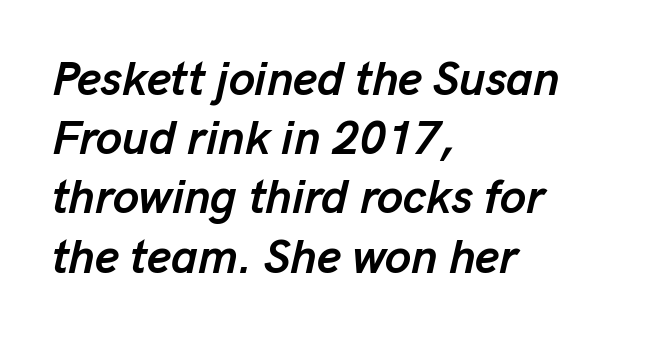
Q: Is the text bold? A: Yes.
Q: Is the text italic (slanted)? A: Yes, it leans right by about 13 degrees.
Q: Is the text underlined? A: No.
Q: How is the paragraph aligned? A: Left-aligned.
Q: Is the spacing between letters normal or unusually wide? A: Normal.
Q: Is the spacing between lines tight, normal or loose? A: Normal.
Q: Width (condensed, normal, or wide)? A: Normal.
Q: Stroke contrast? A: Low.
Q: x-height? A: Medium.
Q: Monospaced? A: No.
